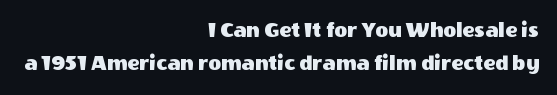
{"italic": "no", "underline": "no", "align": "right", "line_spacing": "normal", "line_spacing_ratio": 1.51, "letter_spacing": "normal", "letter_spacing_em": 0.0, "glyph_px": 22}
